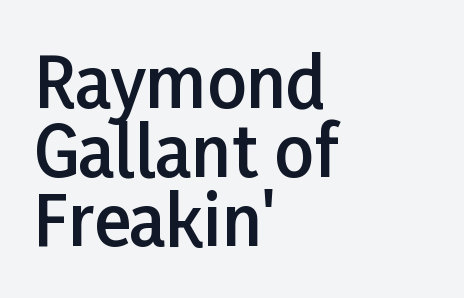
Q: Is the text bold? A: Semi-bold.
Q: Is the text italic (slanted)? A: No, it is upright.
Q: Is the typeface a serif or a sans-serif typeface? A: Sans-serif.
Q: Is the text underlined? A: No.
Q: How is the paragraph aligned? A: Left-aligned.
Q: Is the spacing between letters normal or unusually wide? A: Normal.
Q: Is the spacing between lines tight, normal or loose? A: Tight.
Q: Width (condensed, normal, or wide)? A: Normal.
Q: Stroke contrast? A: Low.
Q: x-height? A: Medium.
Q: Monospaced? A: No.
